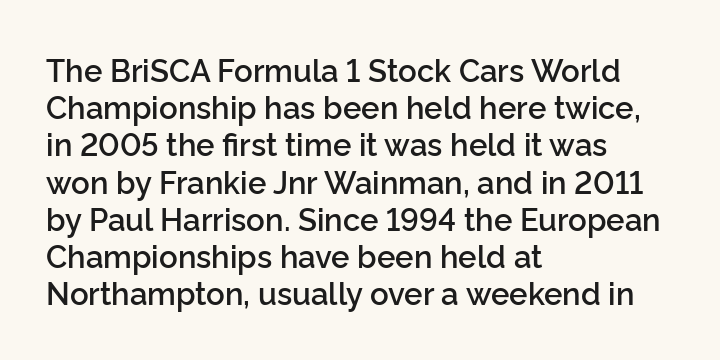
Descenders hang freely into open space. The type sits square on the baseline with zero lean. Alignment: flush left. The gaps between neighbouring characters are ordinary and unremarkable. The characters display no serif detailing; their extremities are plain.
